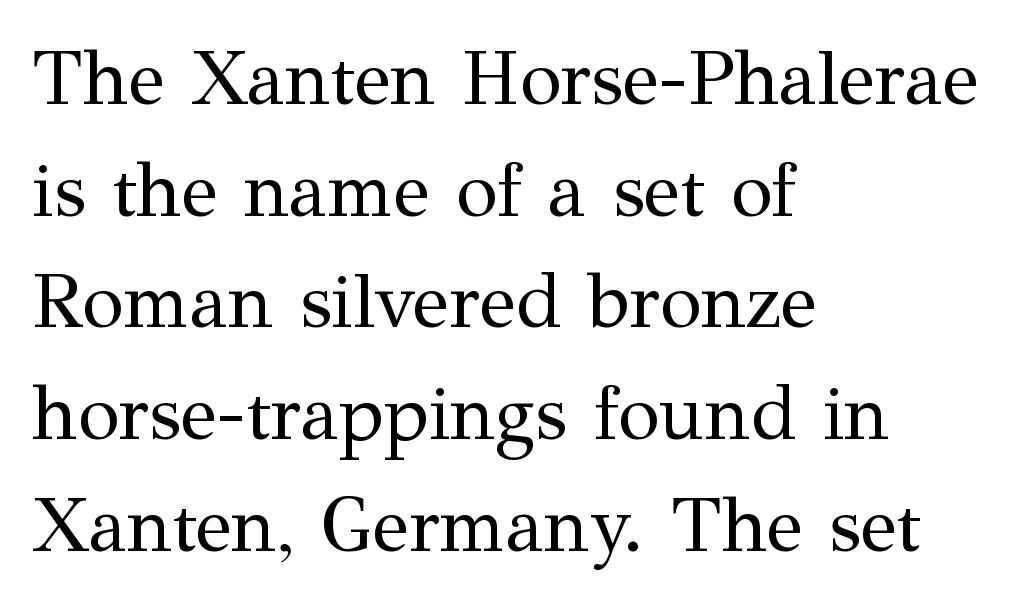
Q: Is the text bold? A: No.
Q: Is the text italic (slanted)? A: No, it is upright.
Q: Is the typeface a serif or a sans-serif typeface? A: Serif.
Q: Is the text underlined? A: No.
Q: How is the paragraph aligned? A: Left-aligned.
Q: Is the spacing between letters normal or unusually wide? A: Normal.
Q: Is the spacing between lines tight, normal or loose? A: Normal.
Q: Width (condensed, normal, or wide)? A: Normal.
Q: Stroke contrast? A: Medium.
Q: x-height? A: Medium.
Q: Monospaced? A: No.
